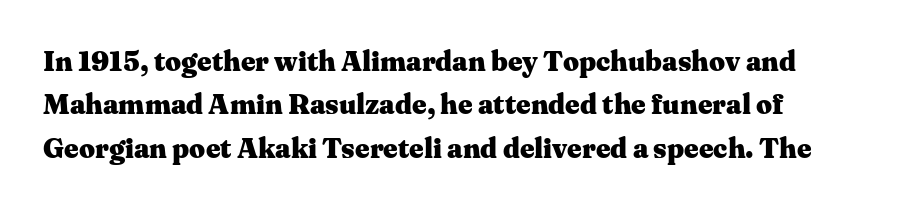
Q: Is the text bold? A: Yes.
Q: Is the text italic (slanted)? A: No, it is upright.
Q: Is the typeface a serif or a sans-serif typeface? A: Serif.
Q: Is the text underlined? A: No.
Q: How is the paragraph aligned? A: Left-aligned.
Q: Is the spacing between letters normal or unusually wide? A: Normal.
Q: Is the spacing between lines tight, normal or loose? A: Normal.
Q: Width (condensed, normal, or wide)? A: Wide.
Q: Stroke contrast? A: Medium.
Q: x-height? A: Medium.
Q: Monospaced? A: No.
